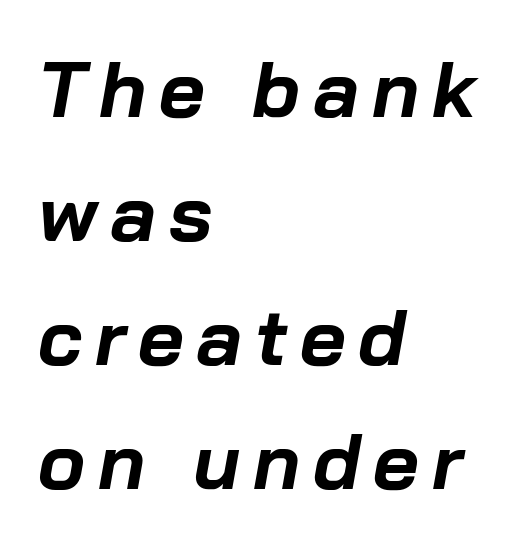
The image shows 79 px bold type, italic (leaning right); set left-aligned, normal line spacing (1.57x), not underlined; low stroke contrast and a medium x-height.
